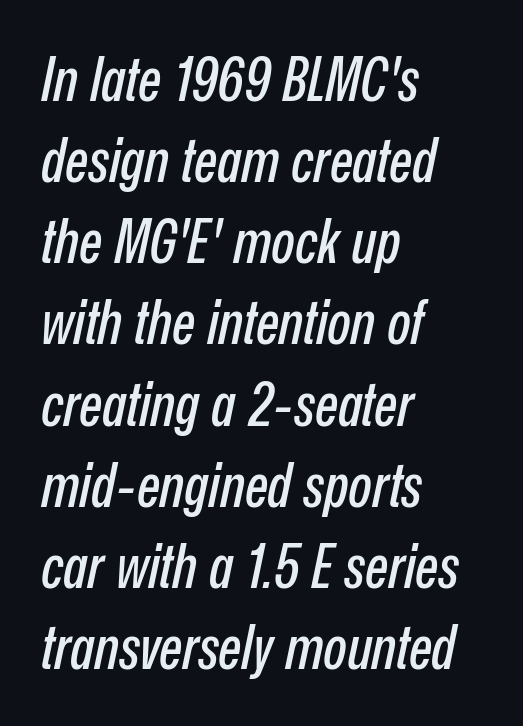
{"italic": "yes", "lean": "right", "slant_degrees": 12, "width": "condensed", "stroke_contrast": "low", "x_height": "medium", "monospaced": "no", "underline": "no", "align": "left", "line_spacing": "normal", "line_spacing_ratio": 1.33, "letter_spacing": "normal", "letter_spacing_em": 0.0, "glyph_px": 61}
